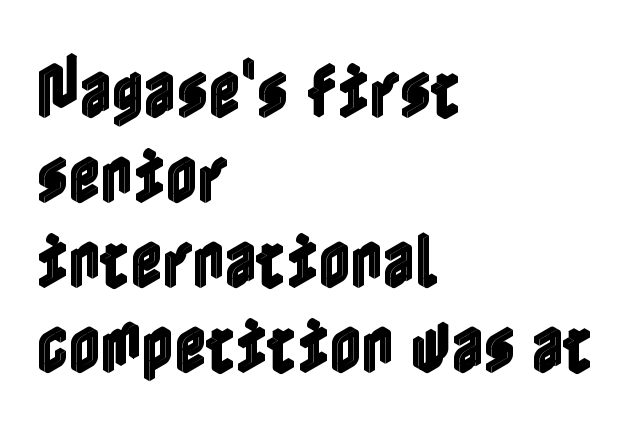
The foot of each line stays bare and open. Glyph-to-glyph distance matches everyday printed text. A classic flush-left, rag-right setting is used for this passage. When letters stand straight like this, we call the style roman or upright. Vertical spacing — default.
